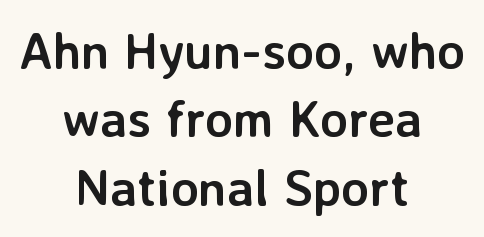
{"serif": "no", "italic": "no", "bold": "yes", "weight": "semibold", "width": "normal", "stroke_contrast": "low", "x_height": "medium", "monospaced": "no", "underline": "no", "align": "center", "line_spacing": "normal", "line_spacing_ratio": 1.34, "letter_spacing": "normal", "letter_spacing_em": 0.0, "glyph_px": 51}
